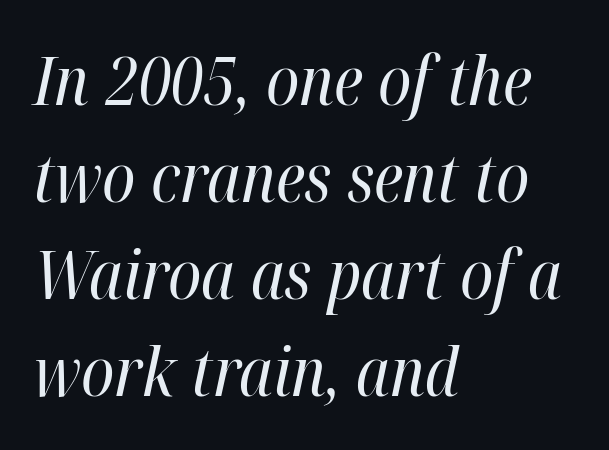
{"italic": "yes", "lean": "right", "slant_degrees": 12, "bold": "no", "weight": "regular", "width": "condensed", "stroke_contrast": "high", "x_height": "medium", "monospaced": "no", "underline": "no", "align": "left", "line_spacing": "normal", "line_spacing_ratio": 1.45, "letter_spacing": "normal", "letter_spacing_em": 0.0, "glyph_px": 67}
